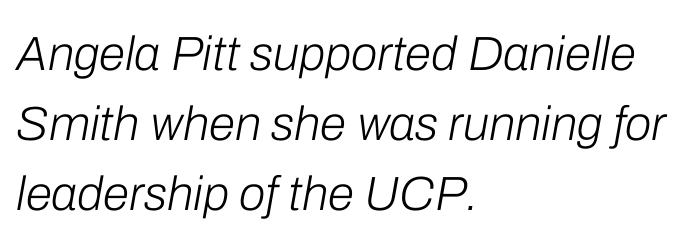
{"italic": "yes", "lean": "right", "slant_degrees": 10, "bold": "no", "weight": "light", "width": "normal", "stroke_contrast": "low", "x_height": "medium", "monospaced": "no", "underline": "no", "align": "left", "line_spacing": "normal", "line_spacing_ratio": 1.46, "letter_spacing": "normal", "letter_spacing_em": 0.0, "glyph_px": 48}
